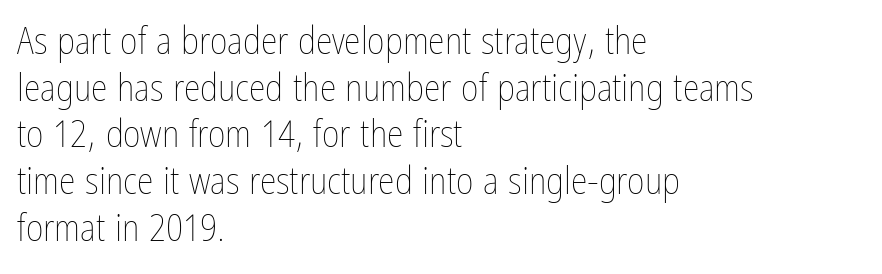
The image shows 38 px thin, condensed type, upright; set left-aligned, line spacing 1.23x, normal letter spacing, not underlined; low stroke contrast and a medium x-height.
